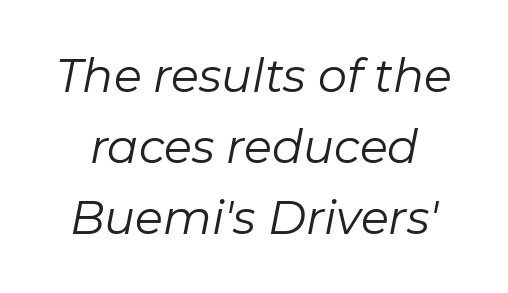
The weight would be labelled regular, book, light, or lighter still. The rendering keeps characters at their native spacing. The words here are not underlined. Here the designer chose a conventional face with non-uniform glyph widths. Is the type slanted? Yes — the strokes lean at a clear angle. What's the leading like? Ordinary, nothing unusual.
